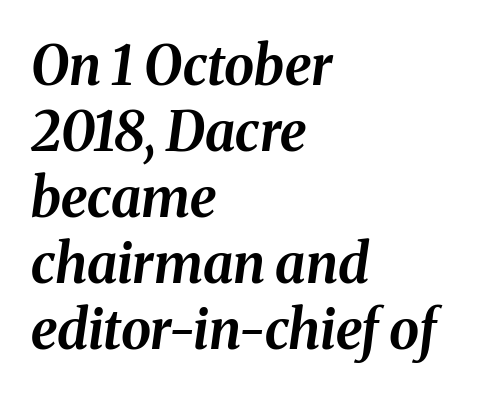
{"italic": "yes", "lean": "right", "slant_degrees": 8, "bold": "yes", "weight": "bold", "width": "normal", "stroke_contrast": "medium", "x_height": "medium", "monospaced": "no", "underline": "no", "align": "left", "line_spacing_ratio": 1.22, "letter_spacing": "normal", "letter_spacing_em": 0.0, "glyph_px": 54}
